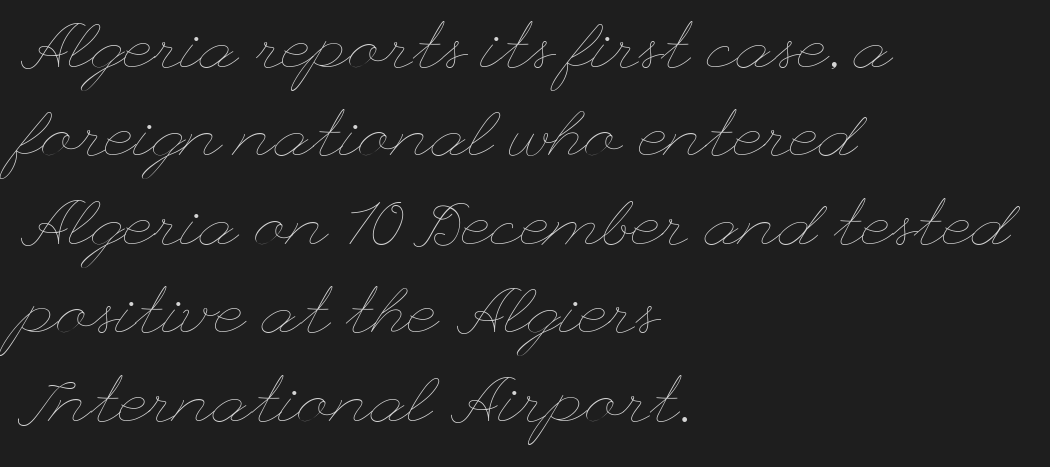
The image shows 65 px thin, wide type; set left-aligned, normal line spacing (1.36x), normal letter spacing, not underlined; low stroke contrast and a small x-height.
